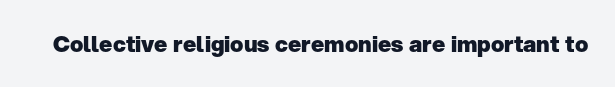
Short note: letters normally spaced. Words float on clear page, feet unadorned. The letters stand upright; this is a roman face. Heavy, bold letterforms.
